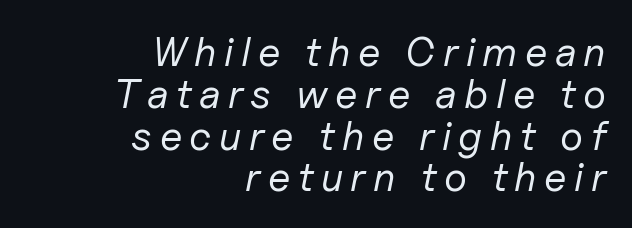
The image shows 41 px regular-weight type, italic (leaning right); set right-aligned, tight line spacing (1.02x), not underlined; low stroke contrast and a medium x-height.
